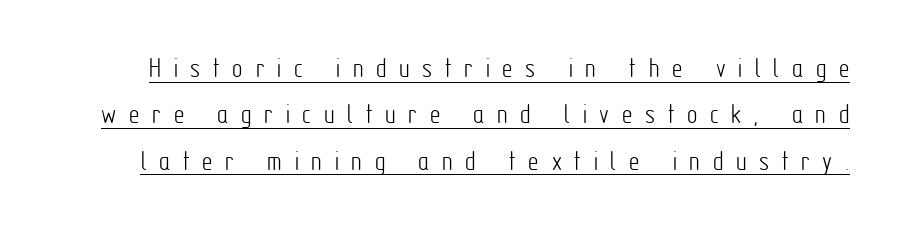
{"serif": "no", "italic": "no", "bold": "no", "weight": "light", "width": "condensed", "stroke_contrast": "low", "x_height": "medium", "monospaced": "no", "underline": "yes", "line_spacing": "normal", "line_spacing_ratio": 1.6, "letter_spacing": "wide", "letter_spacing_em": 0.44, "glyph_px": 29}
